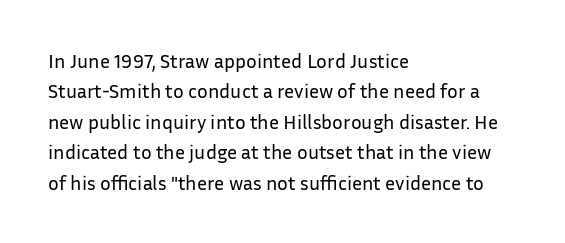
{"italic": "no", "bold": "no", "underline": "no", "align": "left", "line_spacing": "normal", "line_spacing_ratio": 1.52, "letter_spacing": "normal", "letter_spacing_em": 0.0, "glyph_px": 20}
